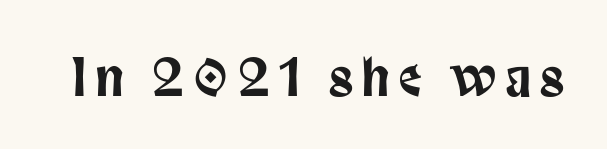
Words appear elongated and porous because spacing is wide. Classification — sans serif. Tall strokes in this sample are plumb rather than angled. The letters advance in unequal steps, a hallmark of proportional type. Anything drawn beneath the words? Only blank space.
